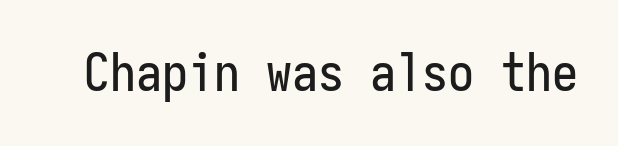
Does the lettering tilt? It doesn't — this is upright. You could count columns in this text — the font is strictly monospaced. The designer went with a sans here, leaving each stem footless. This sample uses plain, unmodified letter spacing. Words float on clear page, feet unadorned.
